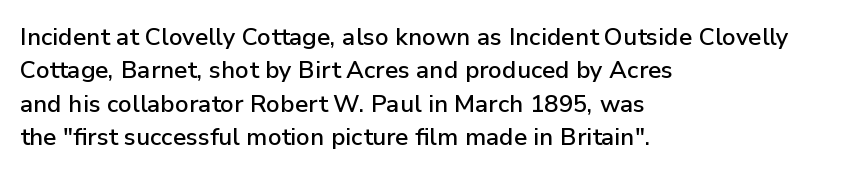
{"italic": "no", "underline": "no", "align": "left", "line_spacing": "normal", "line_spacing_ratio": 1.39, "letter_spacing": "normal", "letter_spacing_em": 0.0, "glyph_px": 24}
